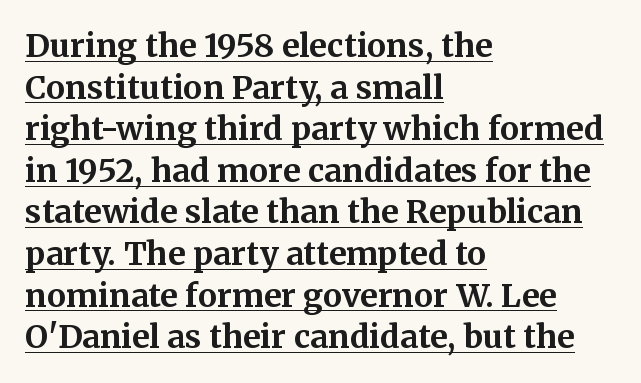
The rows are spaced the way most documents space them. Vertical strokes here are truly vertical. Alignment: flush left. The glyphs have the mass of a bold cut. Nobody touched the tracking dial on this one.
